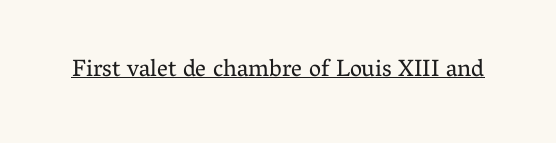
Underlined type. When letters stand straight like this, we call the style roman or upright. The line texture is even and compact thanks to regular tracking. The strokes carry an ordinary text weight at most.
